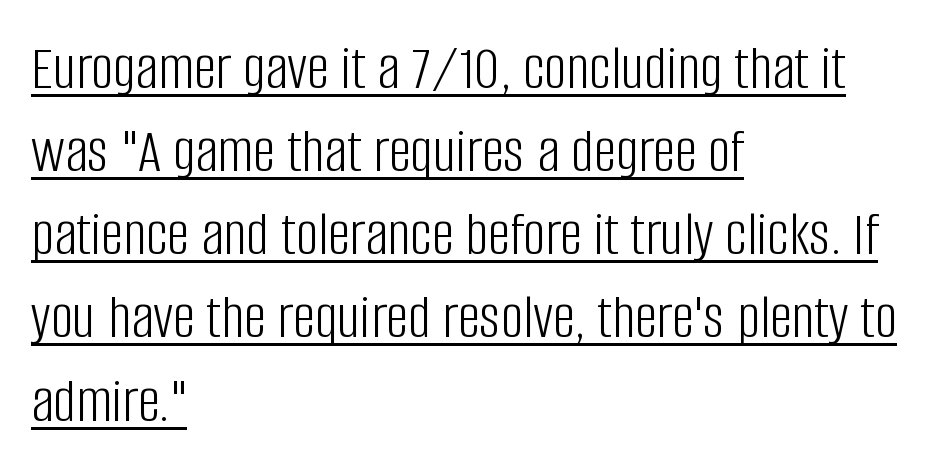
The image shows 63 px light, condensed sans-serif type, upright; set left-aligned, normal line spacing (1.32x), normal letter spacing, underlined; low stroke contrast and a large x-height.
